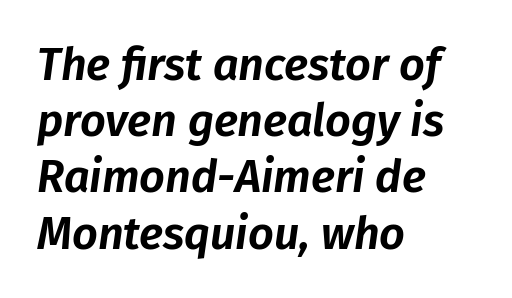
{"italic": "yes", "lean": "right", "slant_degrees": 8, "width": "normal", "stroke_contrast": "low", "x_height": "medium", "monospaced": "no", "underline": "no", "align": "left", "line_spacing": "normal", "line_spacing_ratio": 1.25, "letter_spacing": "normal", "letter_spacing_em": 0.0, "glyph_px": 45}
